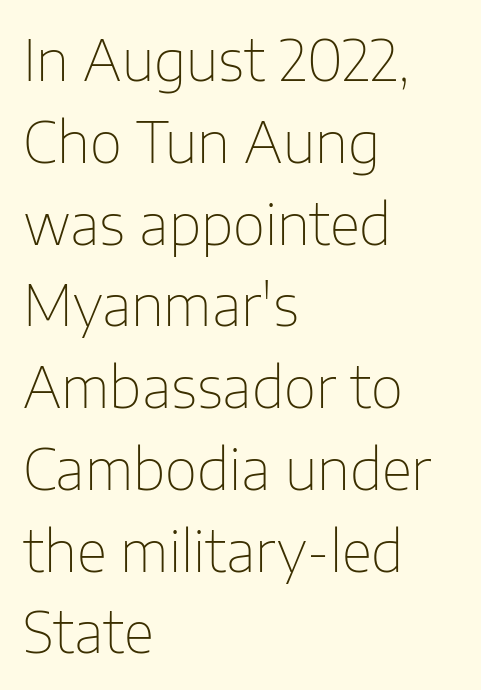
The image shows 56 px thin sans-serif type, upright; set left-aligned, normal line spacing (1.46x), normal letter spacing, not underlined; low stroke contrast and a medium x-height.
